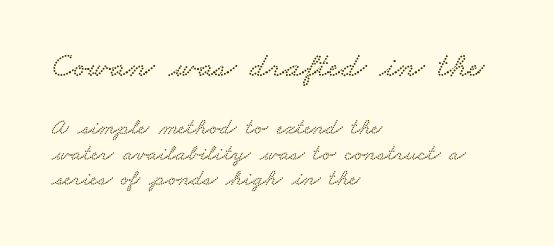
Q: Is the typeface a serif or a sans-serif typeface? A: Serif.
Q: Is the text underlined? A: No.
Q: How is the paragraph aligned? A: Left-aligned.
Q: Is the spacing between letters normal or unusually wide? A: Normal.
Q: Is the spacing between lines tight, normal or loose? A: Tight.
Q: Which block of text is set in a larger size, the first (top) or the second (bottom)? A: The first (top) one.
Q: Width (condensed, normal, or wide)? A: Wide.
Q: Stroke contrast? A: Low.
Q: x-height? A: Small.
Q: Monospaced? A: No.
